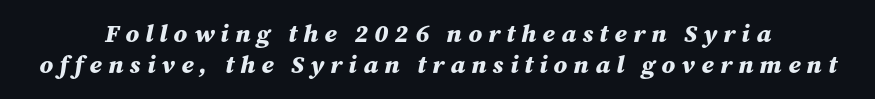
Each new line begins a customary step beneath the previous one. This is oblique type, the kind used for emphasis or titles. Heavy, bold letterforms. The gap between lines stays unmarked. Does extra space separate the letters? Yes, quite a lot of it.
